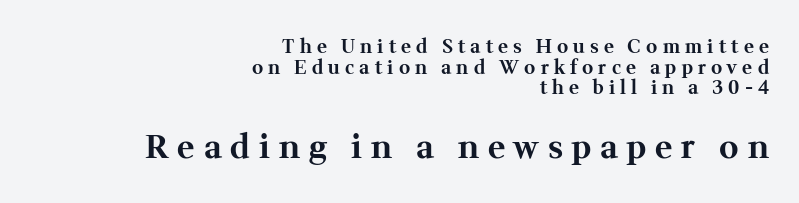
The image shows 33 px bold serif type, upright; set right-aligned, tight line spacing (1.08x), unusually wide letter spacing (+0.27 em), not underlined; the second (bottom) block is 1.74x larger; medium stroke contrast and a medium x-height.
